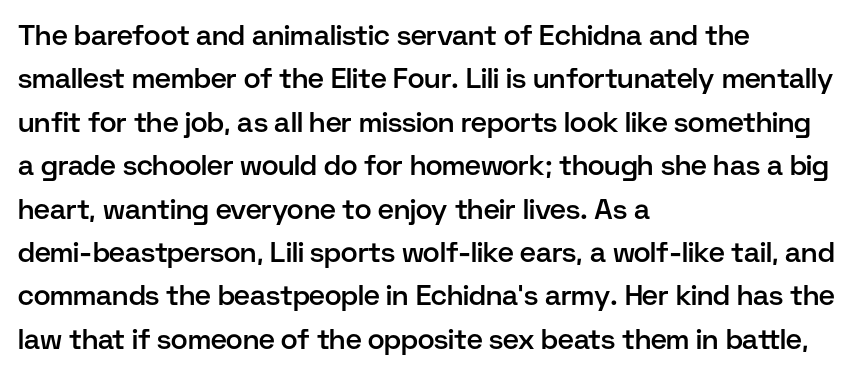
{"serif": "no", "italic": "no", "bold": "semi", "weight": "semibold", "width": "normal", "stroke_contrast": "low", "x_height": "medium", "monospaced": "no", "underline": "no", "align": "left", "line_spacing": "normal", "line_spacing_ratio": 1.55, "letter_spacing": "normal", "letter_spacing_em": 0.0, "glyph_px": 28}
